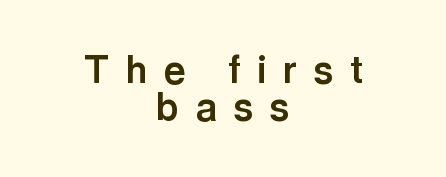
The image shows 38 px bold sans-serif type, upright; set centered, tight line spacing (0.98x), unusually wide letter spacing (+0.43 em), not underlined; a medium x-height.
